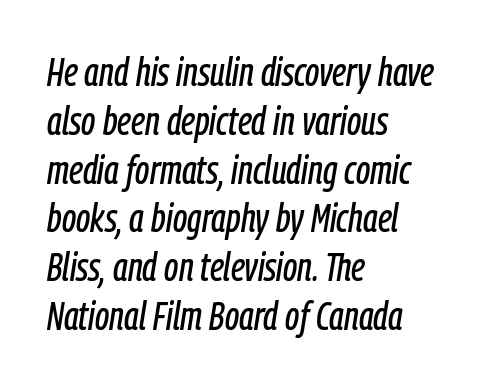
{"italic": "yes", "lean": "right", "slant_degrees": 9, "width": "condensed", "stroke_contrast": "low", "x_height": "medium", "monospaced": "no", "underline": "no", "align": "left", "line_spacing_ratio": 1.22, "letter_spacing": "normal", "letter_spacing_em": 0.0, "glyph_px": 40}
